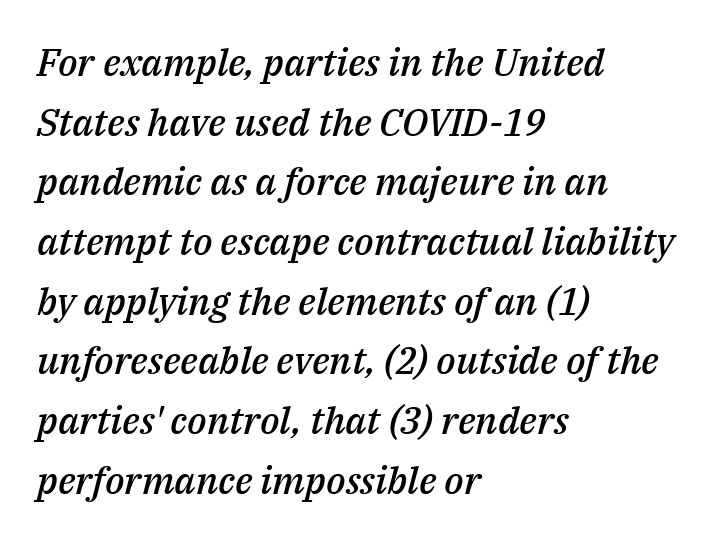
One-word summary of the alignment: left. Decoration check: the copy has no underline. Compared with an ordinary text face, these strokes are moderately heavier — a semibold. Baseline-to-baseline distance is the conventional proportion of letter height. An italicized treatment has been applied to the whole sample. The rendering keeps characters at their native spacing.
